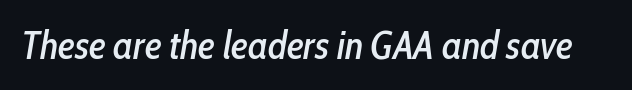
A typesetter would mark this as italic. A clean baseline with only descenders dipping below it. A typesetter would call this proportional, since set widths differ per character. A typesetter would call this zero additional tracking.
